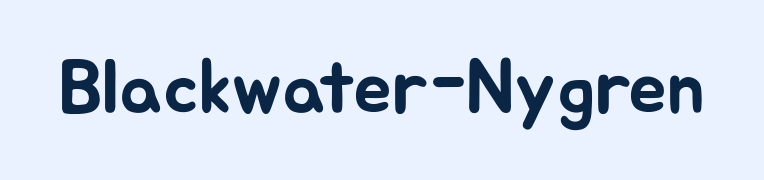
Q: Is the text italic (slanted)? A: No, it is upright.
Q: Is the typeface a serif or a sans-serif typeface? A: Sans-serif.
Q: Is the text underlined? A: No.
Q: Is the spacing between letters normal or unusually wide? A: Normal.
Q: Width (condensed, normal, or wide)? A: Normal.
Q: Stroke contrast? A: Low.
Q: x-height? A: Medium.
Q: Monospaced? A: No.
